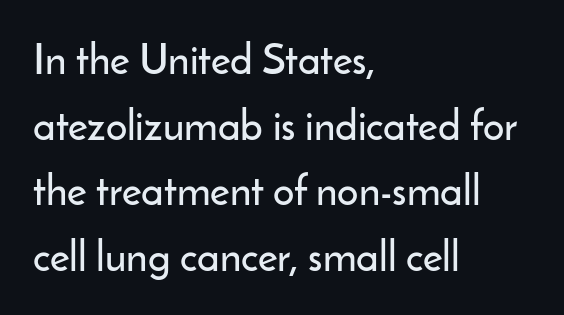
The image shows 42 px sans-serif type, upright; set left-aligned, normal line spacing (1.56x), normal letter spacing, not underlined; low stroke contrast and a small x-height.
